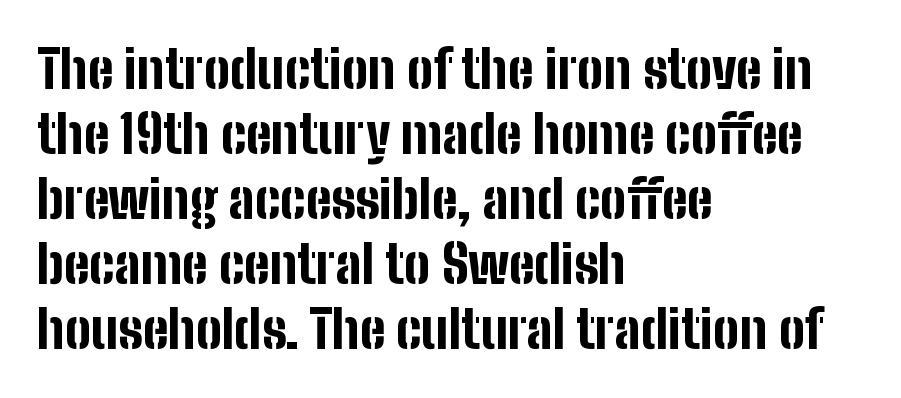
Q: Is the text bold? A: Yes.
Q: Is the text italic (slanted)? A: No, it is upright.
Q: Is the typeface a serif or a sans-serif typeface? A: Sans-serif.
Q: Is the text underlined? A: No.
Q: How is the paragraph aligned? A: Left-aligned.
Q: Is the spacing between letters normal or unusually wide? A: Normal.
Q: Is the spacing between lines tight, normal or loose? A: Normal.
Q: Width (condensed, normal, or wide)? A: Condensed.
Q: Stroke contrast? A: Low.
Q: x-height? A: Medium.
Q: Monospaced? A: No.
